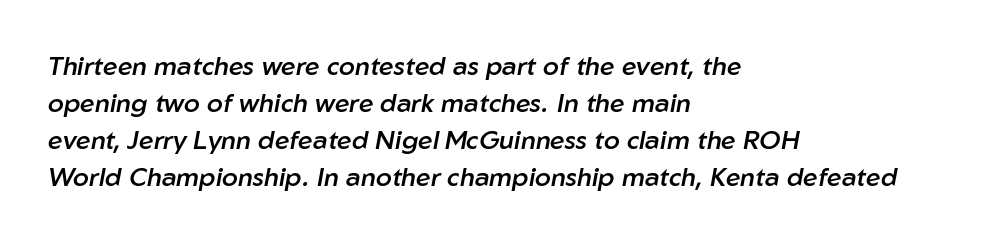
{"italic": "yes", "lean": "right", "slant_degrees": 10, "bold": "semi", "underline": "no", "align": "left", "line_spacing": "normal", "line_spacing_ratio": 1.42, "letter_spacing": "normal", "letter_spacing_em": 0.0, "glyph_px": 26}
